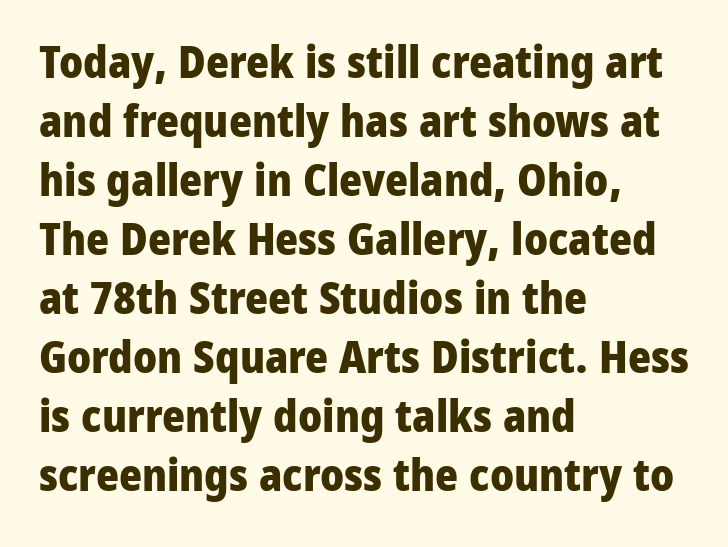
The image shows 44 px heavy sans-serif type, upright; set left-aligned, normal line spacing (1.34x), normal letter spacing, not underlined; low stroke contrast and a medium x-height.
